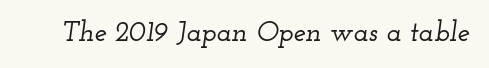
The image shows 28 px wide serif type, italic (leaning right); set normal letter spacing, not underlined; low stroke contrast and a small x-height.
